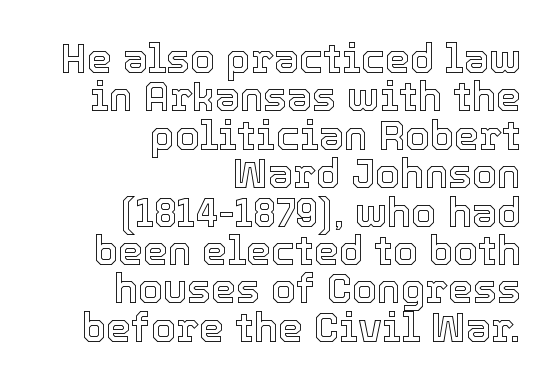
Q: Is the text italic (slanted)? A: No, it is upright.
Q: Is the text underlined? A: No.
Q: How is the paragraph aligned? A: Right-aligned.
Q: Is the spacing between letters normal or unusually wide? A: Normal.
Q: Is the spacing between lines tight, normal or loose? A: Tight.
Q: Width (condensed, normal, or wide)? A: Normal.
Q: x-height? A: Medium.
Q: Monospaced? A: No.
